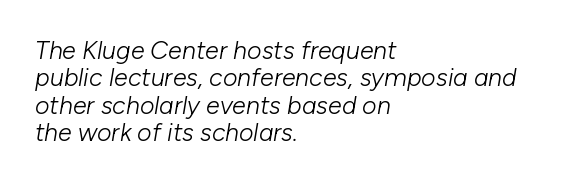
Q: Is the text bold? A: No.
Q: Is the text italic (slanted)? A: Yes, it leans right by about 10 degrees.
Q: Is the text underlined? A: No.
Q: How is the paragraph aligned? A: Left-aligned.
Q: Is the spacing between letters normal or unusually wide? A: Normal.
Q: Is the spacing between lines tight, normal or loose? A: Tight.
